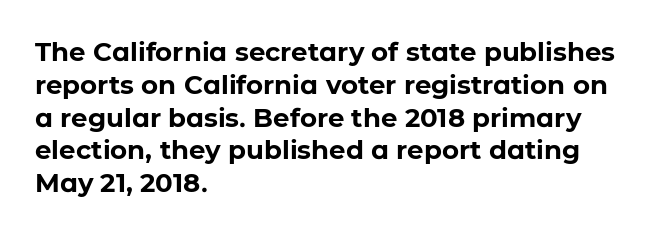
Reading down the column, the eye jumps a familiar distance to each next line. The passage shown is not underscored anywhere. Its strokes are broad and dark, the hallmark of bold type. Quick note: not italic, upright. Observe the ordinary spacing: letters are neighbours, not strangers. Line beginnings align vertically; line endings do not.
